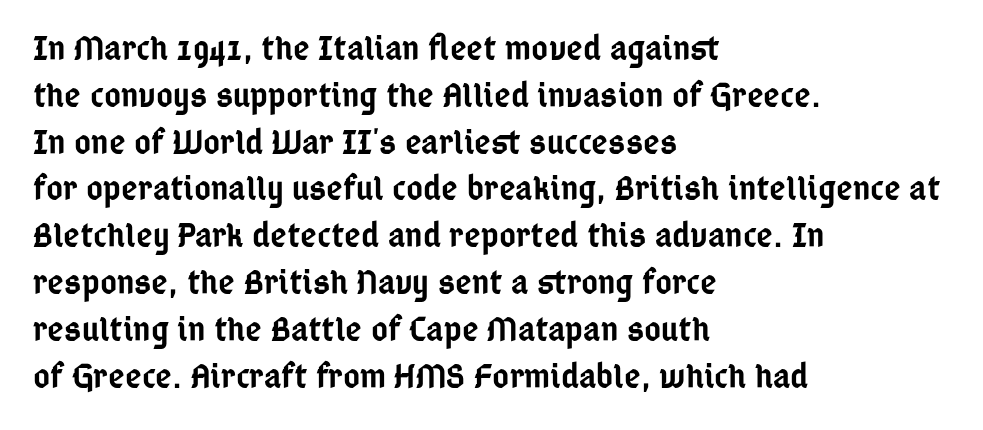
The image shows 36 px semibold, condensed sans-serif type, upright; set left-aligned, normal line spacing (1.3x), normal letter spacing, not underlined; low stroke contrast and a medium x-height.
